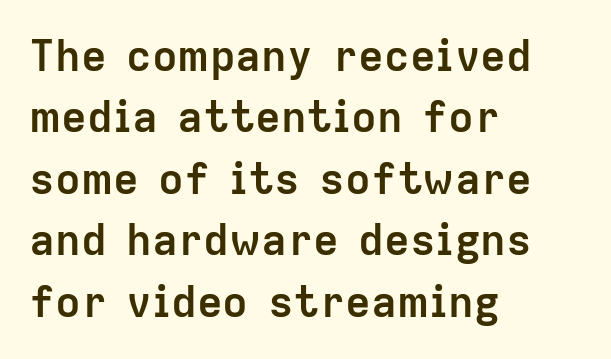
The foot of each line stays bare and open. Type style note: lacks serifs. The lettering stays uniformly vertical, giving the passage a roman look. Reading down the column, the eye jumps a familiar distance to each next line. These lines are rendered in a variable-pitch font. In CSS terms this would be text-align: left.
